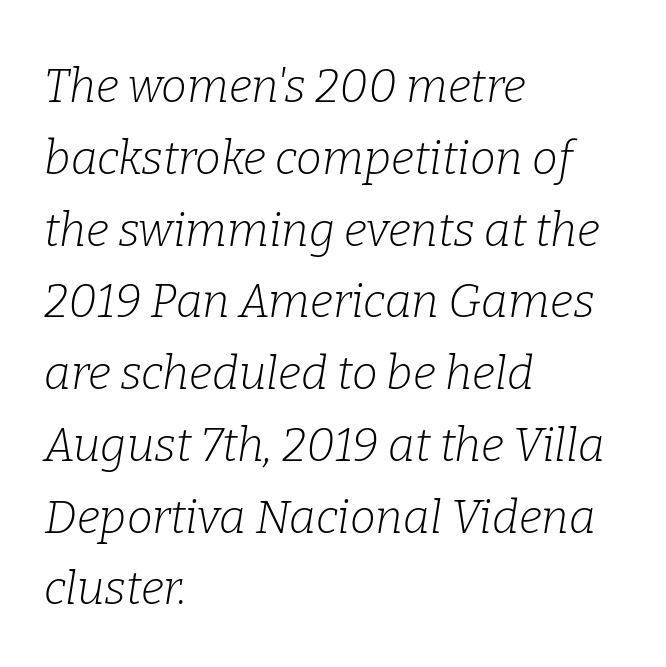
The image shows 46 px light serif type, italic (leaning right); set left-aligned, normal line spacing (1.56x), normal letter spacing, not underlined; low stroke contrast and a medium x-height.
